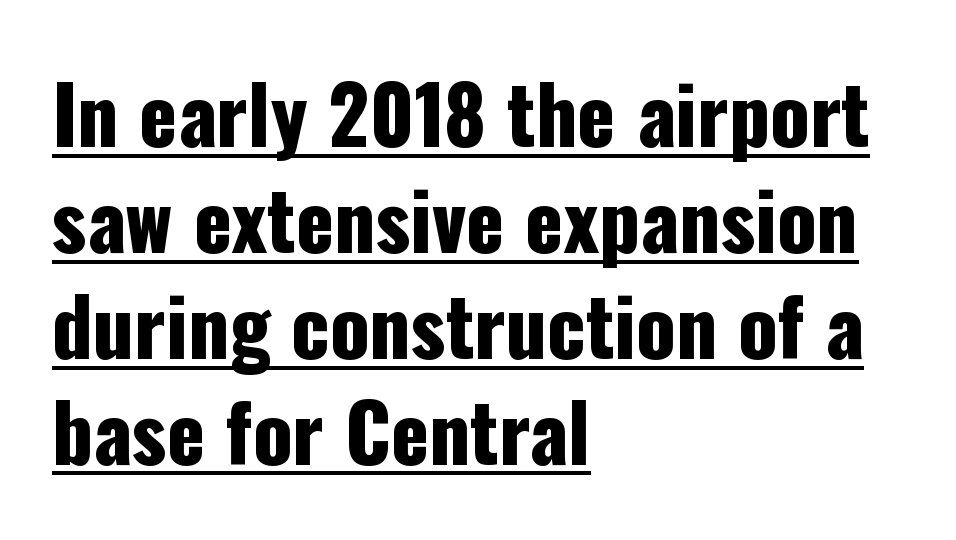
A typesetter would call this proportional, since set widths differ per character. In terms of letterspacing, this is plain default setting. No italicization has been applied; the sample stays upright. Line starts are locked; line ends wander. Are there feet on the stems? There aren't — it's a sans.
